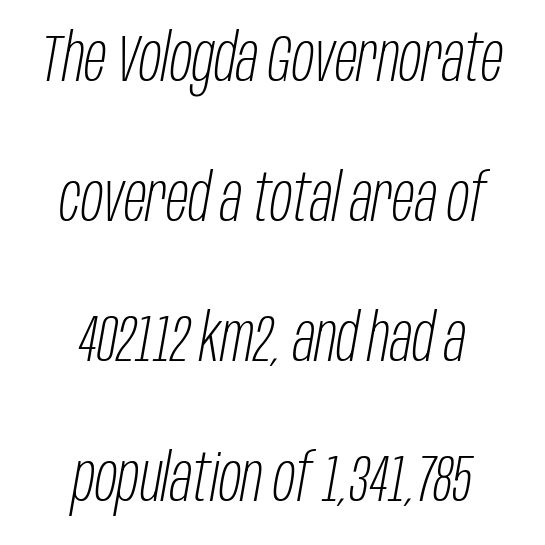
Descenders hang freely into open space. Vertically, the passage feels expansive, rows floating well apart. Observe the ordinary spacing: letters are neighbours, not strangers. Summary of weight: not heavy and not bold. This sample has the flowing, uneven cadence of proportional lettering.
